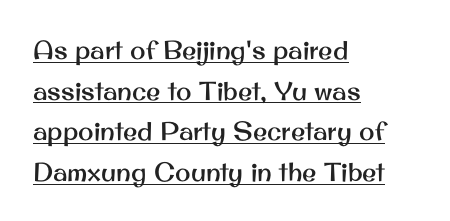
The image shows 26 px text type, upright; set left-aligned, normal line spacing (1.56x), normal letter spacing, underlined.
